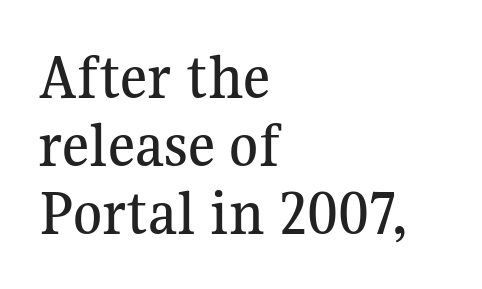
Little horizontal feet cap the strokes, marking this as serif type. Posture: upright roman. The face used here is proportionally spaced, like ordinary book or web type. Type without underlining.
